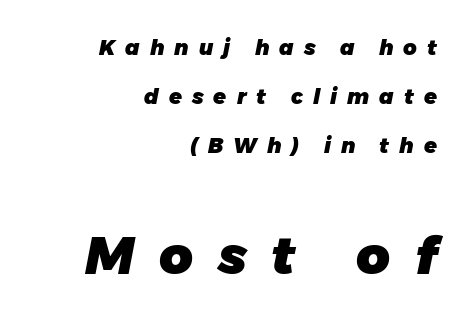
{"italic": "yes", "lean": "right", "slant_degrees": 11, "bold": "yes", "weight": "heavy", "width": "normal", "stroke_contrast": "low", "x_height": "medium", "monospaced": "no", "underline": "no", "align": "right", "line_spacing": "loose", "line_spacing_ratio": 2.34, "letter_spacing": "wide", "letter_spacing_em": 0.48, "larger_block": "second", "size_ratio": 2.48, "glyph_px": 52}
